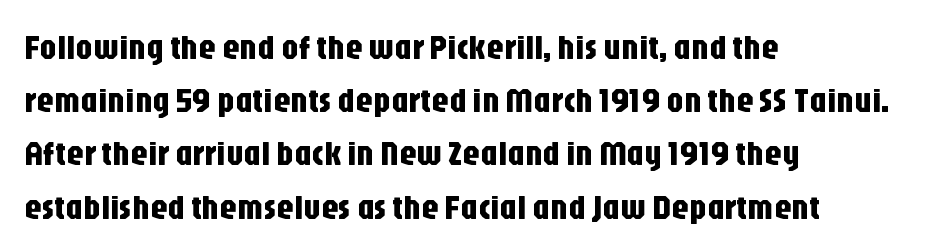
The image shows 35 px condensed sans-serif type, upright; set left-aligned, normal line spacing (1.52x), normal letter spacing, not underlined; low stroke contrast and a large x-height.
